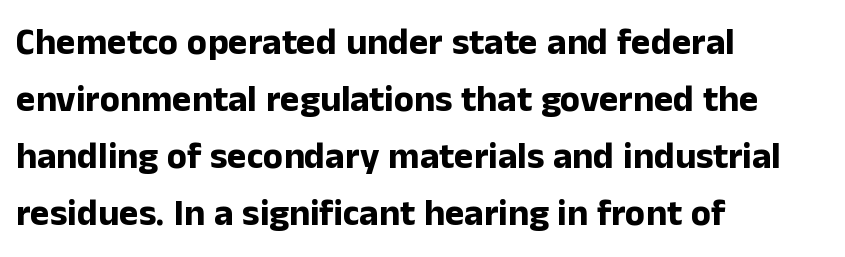
Nothing sits at the stroke ends, so this counts as sans-serif. This rendering leaves character spacing at its baseline value. The compositor pushed each line to the left boundary. These lines are rendered in a variable-pitch font. Students, this is bold: see how much ink each stroke carries.
